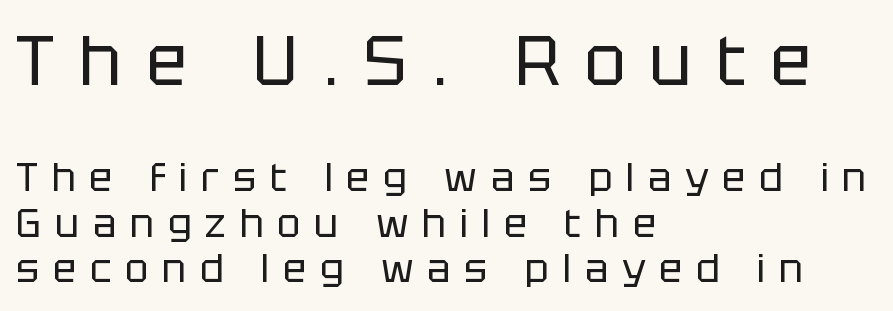
The image shows 69 px regular-weight sans-serif type, upright; set left-aligned, line spacing 1.17x, unusually wide letter spacing (+0.35 em), not underlined; the first (top) block is 1.77x larger; low stroke contrast and a large x-height.
